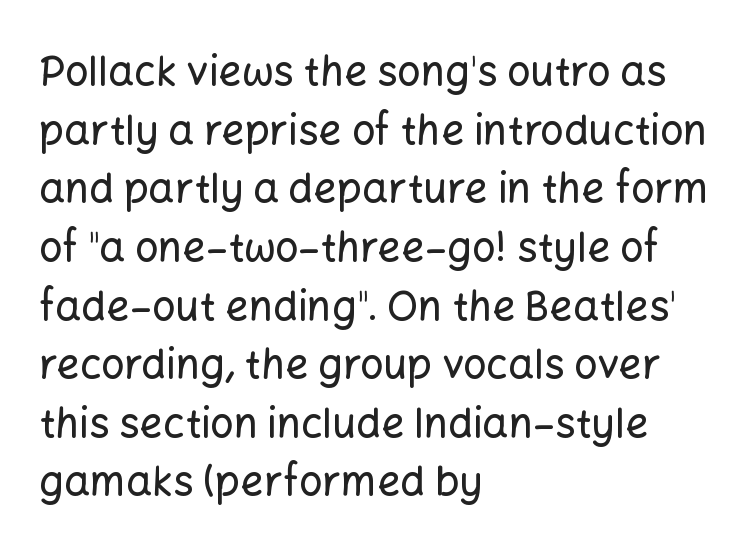
The image shows 41 px sans-serif type, upright; set left-aligned, normal line spacing (1.43x), normal letter spacing, not underlined; low stroke contrast and a medium x-height.
